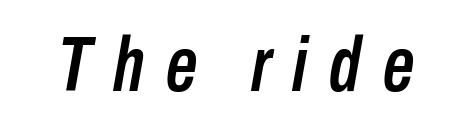
Q: Is the text italic (slanted)? A: Yes, it leans right by about 10 degrees.
Q: Is the text underlined? A: No.
Q: Is the spacing between letters normal or unusually wide? A: Unusually wide.
Q: Width (condensed, normal, or wide)? A: Condensed.
Q: Stroke contrast? A: Low.
Q: x-height? A: Medium.
Q: Monospaced? A: No.
